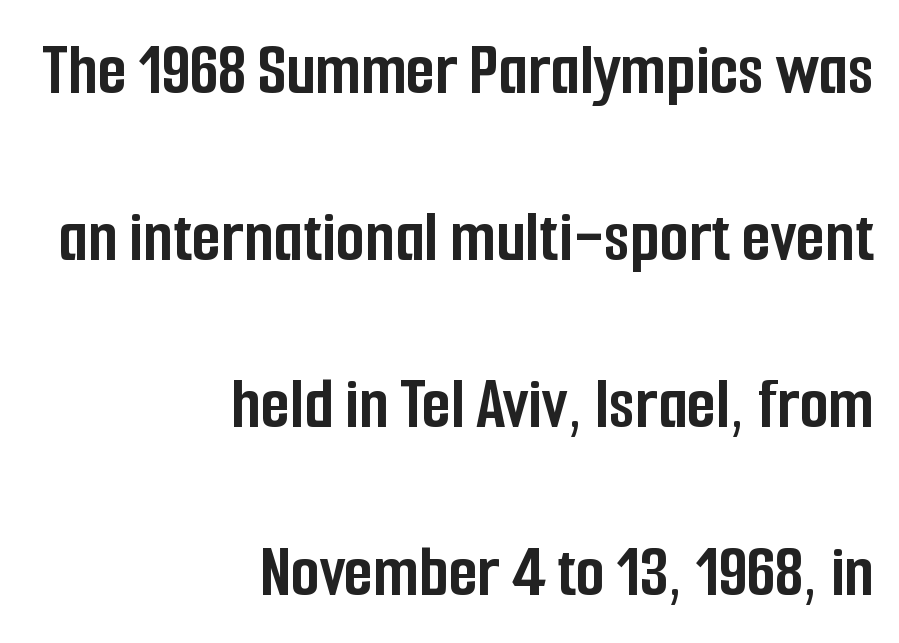
The image shows 75 px semibold, condensed sans-serif type, upright; set right-aligned, loose line spacing (2.23x), normal letter spacing, not underlined; low stroke contrast and a medium x-height.
